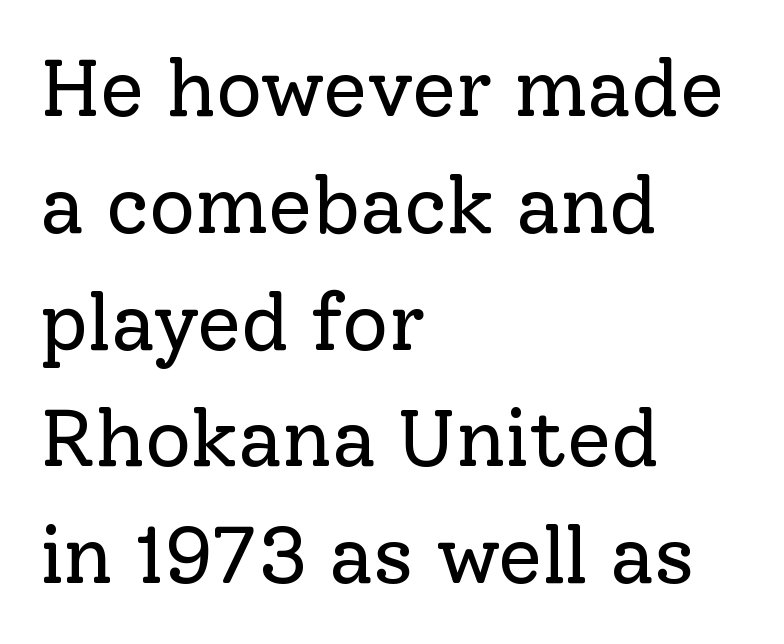
Q: Is the text bold? A: No.
Q: Is the text italic (slanted)? A: No, it is upright.
Q: Is the typeface a serif or a sans-serif typeface? A: Serif.
Q: Is the text underlined? A: No.
Q: How is the paragraph aligned? A: Left-aligned.
Q: Is the spacing between letters normal or unusually wide? A: Normal.
Q: Is the spacing between lines tight, normal or loose? A: Normal.
Q: Width (condensed, normal, or wide)? A: Normal.
Q: Stroke contrast? A: Low.
Q: x-height? A: Medium.
Q: Monospaced? A: No.
